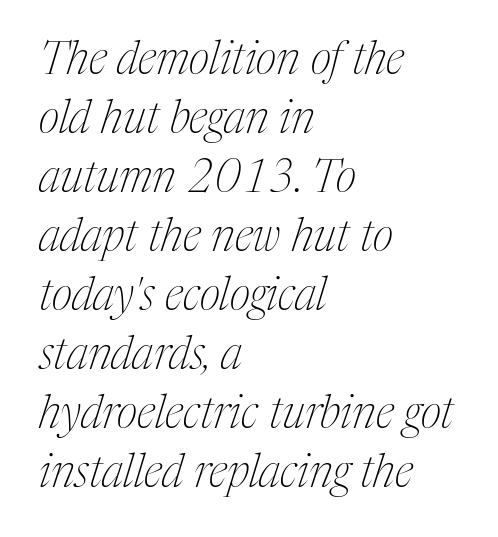
Q: Is the text bold? A: No.
Q: Is the text italic (slanted)? A: Yes, it leans right by about 17 degrees.
Q: Is the typeface a serif or a sans-serif typeface? A: Serif.
Q: Is the text underlined? A: No.
Q: How is the paragraph aligned? A: Left-aligned.
Q: Is the spacing between letters normal or unusually wide? A: Normal.
Q: Is the spacing between lines tight, normal or loose? A: Normal.
Q: Width (condensed, normal, or wide)? A: Condensed.
Q: Stroke contrast? A: Medium.
Q: x-height? A: Medium.
Q: Monospaced? A: No.
